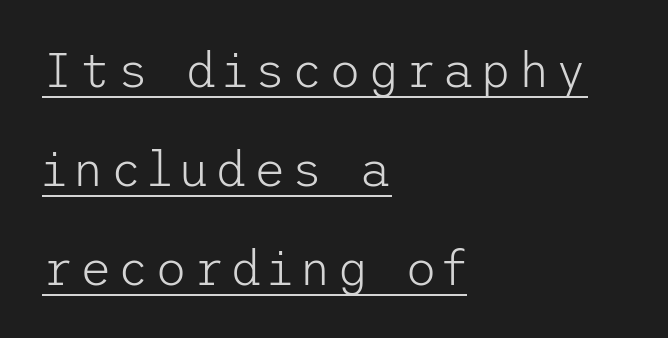
The image shows 49 px light sans-serif type, upright; set left-aligned, loose line spacing (2.02x), underlined; low stroke contrast and a medium x-height.
